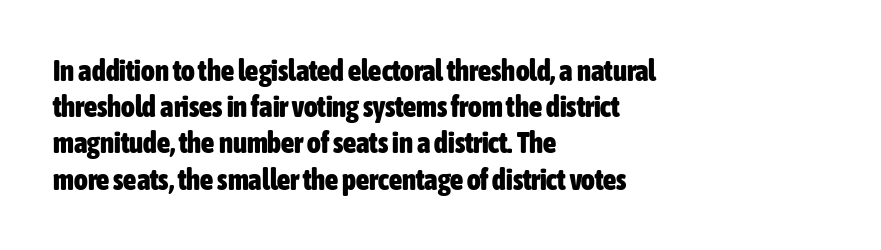
{"serif": "no", "italic": "no", "bold": "yes", "weight": "heavy", "width": "condensed", "stroke_contrast": "low", "x_height": "medium", "monospaced": "no", "underline": "no", "align": "left", "line_spacing": "normal", "line_spacing_ratio": 1.25, "letter_spacing": "normal", "letter_spacing_em": 0.0, "glyph_px": 29}
